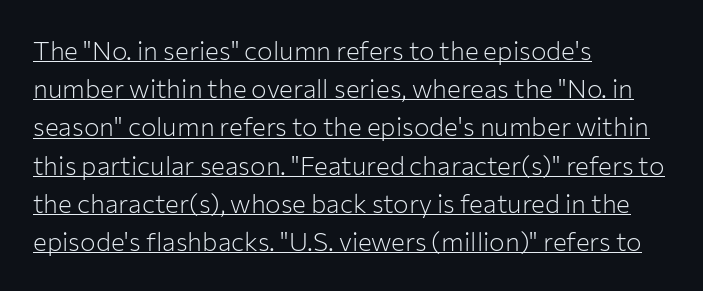
{"italic": "no", "bold": "no", "underline": "yes", "align": "left", "line_spacing": "normal", "line_spacing_ratio": 1.47, "letter_spacing": "normal", "letter_spacing_em": 0.0, "glyph_px": 26}
